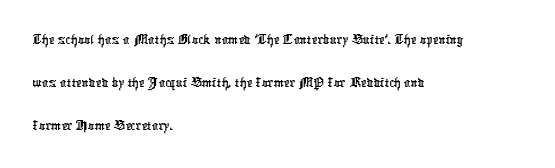
The image shows 32 px condensed sans-serif type; set left-aligned, normal line spacing (1.35x), normal letter spacing, not underlined; low stroke contrast and a medium x-height.
